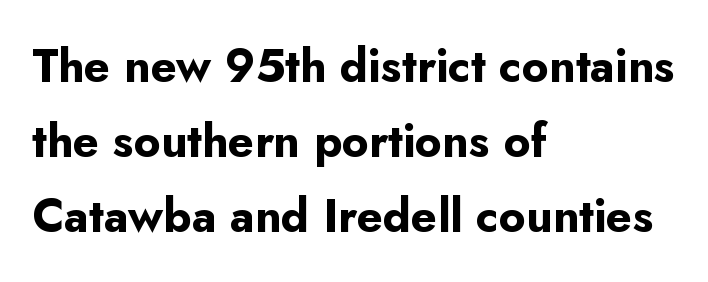
The image shows 46 px bold sans-serif type, upright; set left-aligned, normal line spacing (1.63x), normal letter spacing, not underlined; low stroke contrast and a small x-height.
